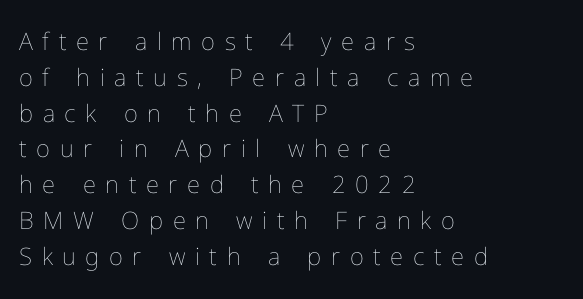
Q: Is the text bold? A: No.
Q: Is the text italic (slanted)? A: No, it is upright.
Q: Is the text underlined? A: No.
Q: How is the paragraph aligned? A: Left-aligned.
Q: Is the spacing between letters normal or unusually wide? A: Unusually wide.
Q: Is the spacing between lines tight, normal or loose? A: Normal.
